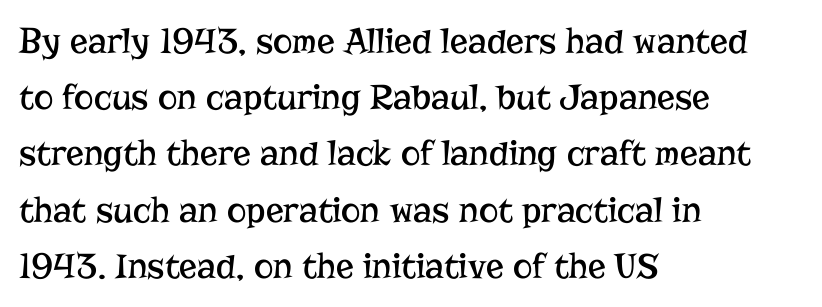
Q: Is the text bold? A: No.
Q: Is the text italic (slanted)? A: No, it is upright.
Q: Is the typeface a serif or a sans-serif typeface? A: Serif.
Q: Is the text underlined? A: No.
Q: How is the paragraph aligned? A: Left-aligned.
Q: Is the spacing between letters normal or unusually wide? A: Normal.
Q: Is the spacing between lines tight, normal or loose? A: Normal.
Q: Width (condensed, normal, or wide)? A: Normal.
Q: Stroke contrast? A: Low.
Q: x-height? A: Medium.
Q: Monospaced? A: No.
